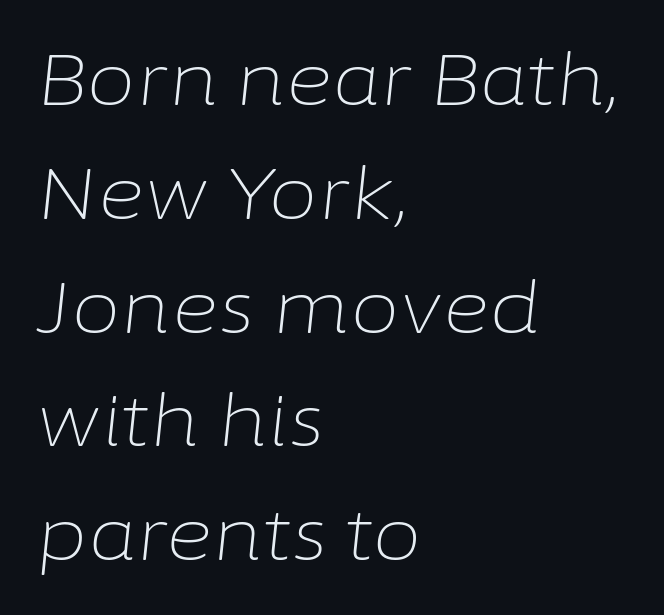
{"italic": "yes", "lean": "right", "slant_degrees": 6, "bold": "no", "weight": "light", "width": "normal", "stroke_contrast": "low", "x_height": "medium", "monospaced": "no", "underline": "no", "align": "left", "line_spacing": "normal", "line_spacing_ratio": 1.58, "letter_spacing": "normal", "letter_spacing_em": 0.0, "glyph_px": 72}
